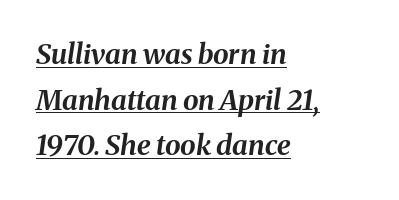
Q: Is the text bold? A: Yes.
Q: Is the text italic (slanted)? A: Yes, it leans right by about 8 degrees.
Q: Is the text underlined? A: Yes.
Q: How is the paragraph aligned? A: Left-aligned.
Q: Is the spacing between letters normal or unusually wide? A: Normal.
Q: Is the spacing between lines tight, normal or loose? A: Normal.
Q: Width (condensed, normal, or wide)? A: Normal.
Q: Stroke contrast? A: Medium.
Q: x-height? A: Medium.
Q: Monospaced? A: No.
